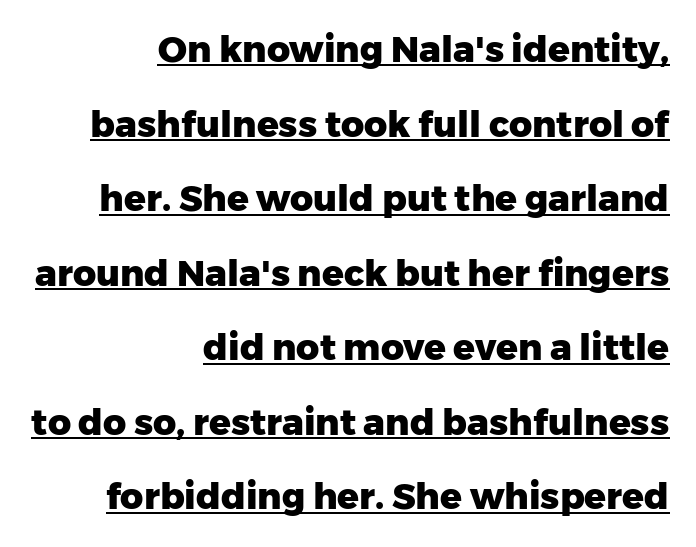
The image shows 36 px heavy sans-serif type, upright; set right-aligned, loose line spacing (2.07x), normal letter spacing, underlined; low stroke contrast and a medium x-height.
